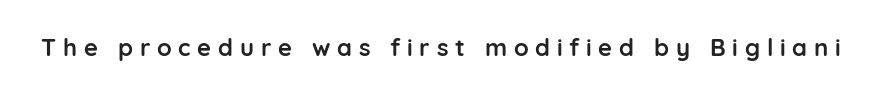
The image shows 24 px bold type, upright; set unusually wide letter spacing (+0.28 em), not underlined.
